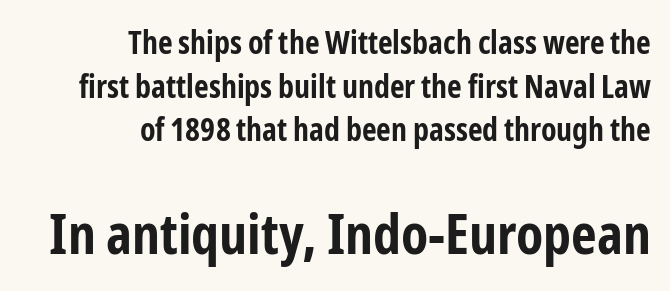
Q: Is the text bold? A: Yes.
Q: Is the text italic (slanted)? A: No, it is upright.
Q: Is the typeface a serif or a sans-serif typeface? A: Sans-serif.
Q: Is the text underlined? A: No.
Q: How is the paragraph aligned? A: Right-aligned.
Q: Is the spacing between letters normal or unusually wide? A: Normal.
Q: Is the spacing between lines tight, normal or loose? A: Normal.
Q: Which block of text is set in a larger size, the first (top) or the second (bottom)? A: The second (bottom) one.
Q: Width (condensed, normal, or wide)? A: Condensed.
Q: Stroke contrast? A: Low.
Q: x-height? A: Medium.
Q: Monospaced? A: No.
